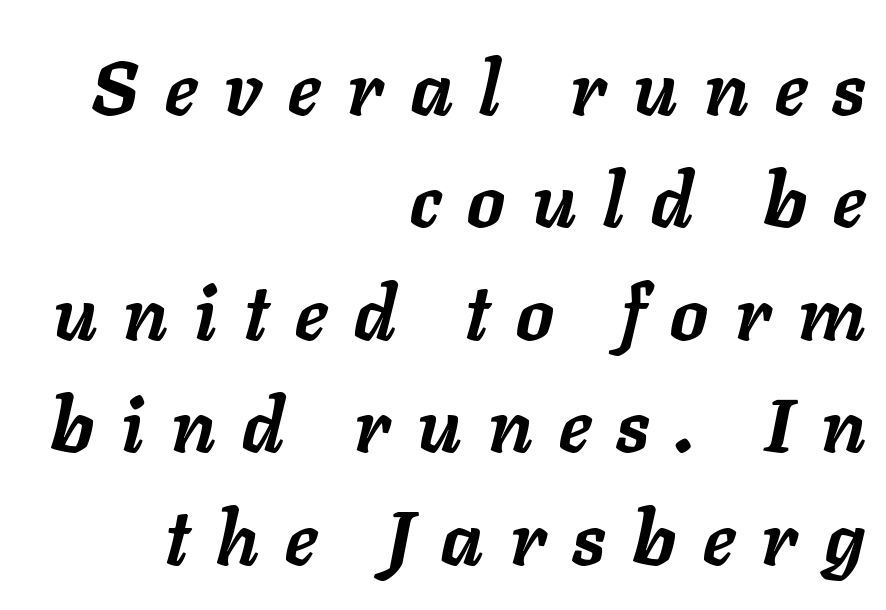
The image shows 75 px semibold type, italic (leaning right); set right-aligned, normal line spacing (1.5x), unusually wide letter spacing (+0.36 em), not underlined; low stroke contrast and a medium x-height.
